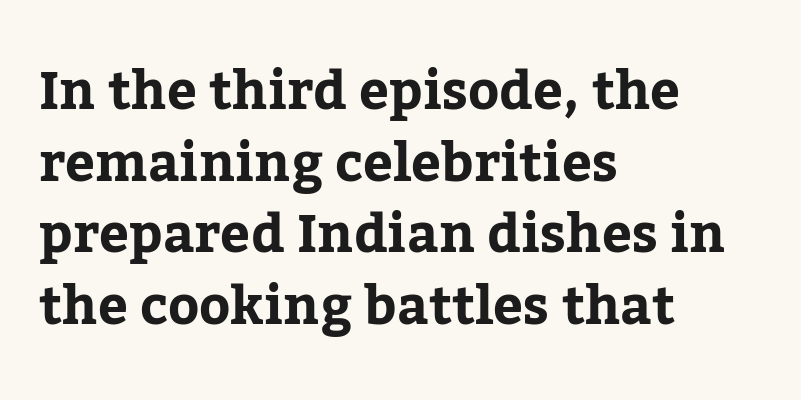
{"serif": "yes", "italic": "no", "bold": "yes", "weight": "bold", "width": "normal", "stroke_contrast": "low", "x_height": "medium", "monospaced": "no", "underline": "no", "align": "left", "line_spacing": "normal", "line_spacing_ratio": 1.35, "letter_spacing": "normal", "letter_spacing_em": 0.0, "glyph_px": 53}
